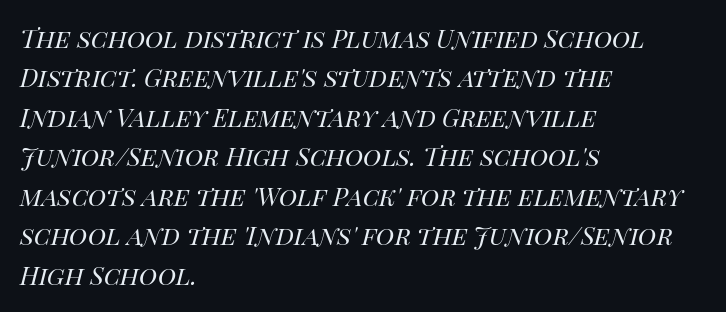
Vertical stems look standard width or narrower in stroke. The horizontal fit of the characters is conventional and even. Letters rest on an invisible, unmarked baseline. A typesetter would call this leading conventional body-copy spacing. The text carries the slant typical of an italic or oblique font.
